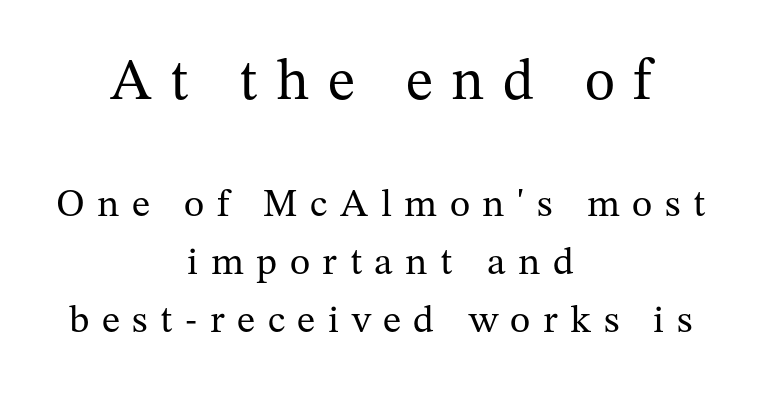
The image shows 58 px regular-weight serif type, upright; set centered, normal line spacing (1.48x), unusually wide letter spacing (+0.32 em), not underlined; the first (top) block is 1.49x larger; medium stroke contrast and a medium x-height.
